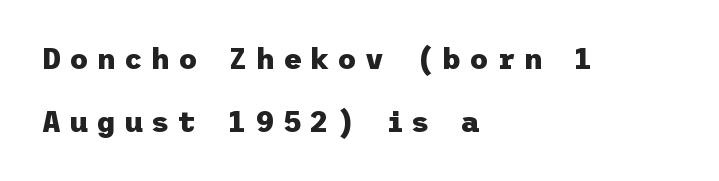
Q: Is the text bold? A: Yes.
Q: Is the text italic (slanted)? A: No, it is upright.
Q: Is the typeface a serif or a sans-serif typeface? A: Sans-serif.
Q: Is the text underlined? A: No.
Q: How is the paragraph aligned? A: Left-aligned.
Q: Is the spacing between letters normal or unusually wide? A: Unusually wide.
Q: Is the spacing between lines tight, normal or loose? A: Loose.
Q: Width (condensed, normal, or wide)? A: Normal.
Q: Stroke contrast? A: Low.
Q: x-height? A: Medium.
